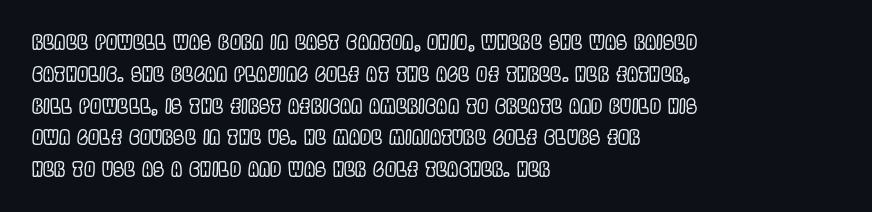
The letterforms sit shoulder to shoulder at normal distance. Ordinary non-slanted type is in use. All the whitespace from short lines collects on the right. The space between consecutive lines is moderate. The area under the type is left untouched.
